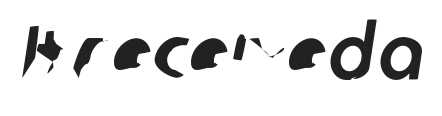
Is this a fixed-width face? No — the glyphs have proportional, varying widths. Descenders hang freely into open space. Inter-character spacing is left at the font's built-in metrics. What kind of face is this? One without serifs — a sans.
